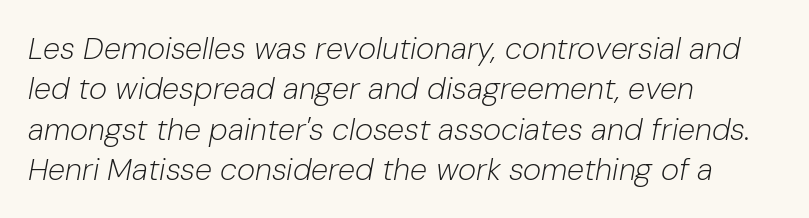
Q: Is the text bold? A: No.
Q: Is the text italic (slanted)? A: Yes, it leans right by about 10 degrees.
Q: Is the text underlined? A: No.
Q: How is the paragraph aligned? A: Left-aligned.
Q: Is the spacing between letters normal or unusually wide? A: Normal.
Q: Is the spacing between lines tight, normal or loose? A: Normal.
Q: Width (condensed, normal, or wide)? A: Normal.
Q: Stroke contrast? A: Low.
Q: x-height? A: Medium.
Q: Monospaced? A: No.
